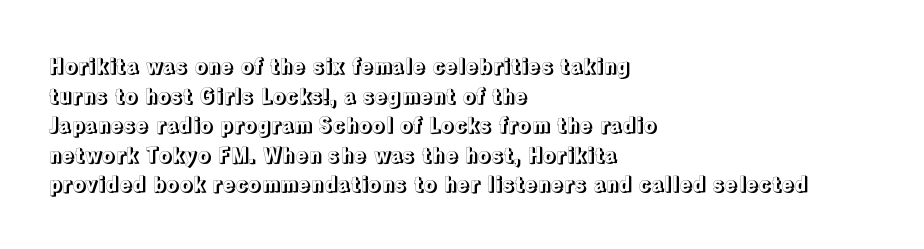
Caption: standard tracking, unaltered. Only glyphs here, with clear space below each row. The line-height multiplier appears to be the usual default. The typography opts for an upright posture over an oblique one. A student would call this left alignment; a typographer would say flush left, rag right.
